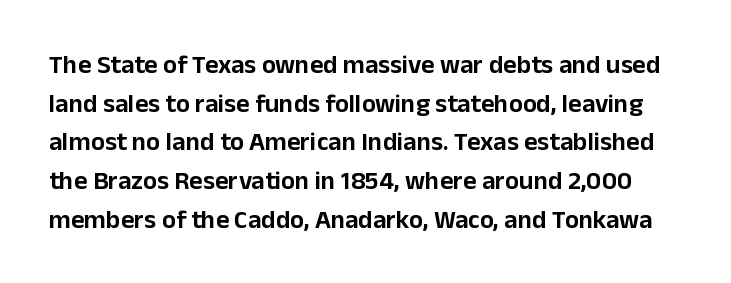
Q: Is the text italic (slanted)? A: No, it is upright.
Q: Is the text underlined? A: No.
Q: Is the spacing between letters normal or unusually wide? A: Normal.
Q: Is the spacing between lines tight, normal or loose? A: Normal.
